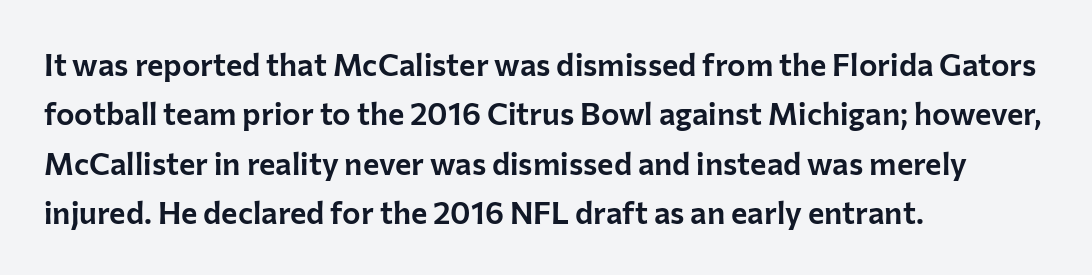
{"serif": "no", "italic": "no", "width": "normal", "stroke_contrast": "low", "x_height": "medium", "monospaced": "no", "underline": "no", "align": "left", "line_spacing": "normal", "line_spacing_ratio": 1.59, "letter_spacing": "normal", "letter_spacing_em": 0.0, "glyph_px": 31}
